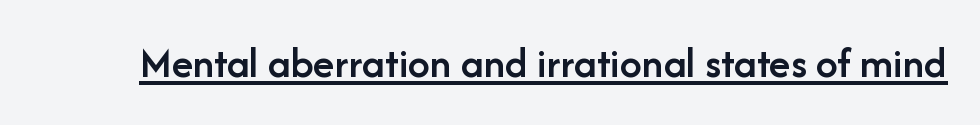
Notice how a bar underscores the lettering throughout. These lines are composed in type without serifs. Unlike italic type, these characters show no tilt at all. Bold? Not quite — semibold, heavier than regular but stopping short. The type is set solid horizontally, with unmodified tracking. The letters advance in unequal steps, a hallmark of proportional type.
